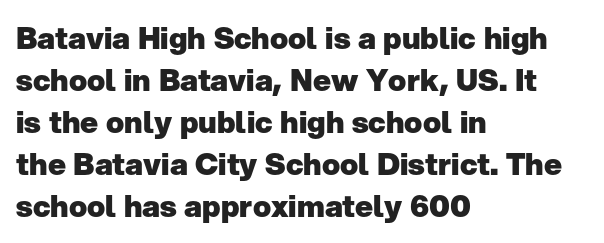
Q: Is the text bold? A: Yes.
Q: Is the text italic (slanted)? A: No, it is upright.
Q: Is the typeface a serif or a sans-serif typeface? A: Sans-serif.
Q: Is the text underlined? A: No.
Q: How is the paragraph aligned? A: Left-aligned.
Q: Is the spacing between letters normal or unusually wide? A: Normal.
Q: Is the spacing between lines tight, normal or loose? A: Normal.
Q: Width (condensed, normal, or wide)? A: Normal.
Q: Stroke contrast? A: Low.
Q: x-height? A: Medium.
Q: Monospaced? A: No.
